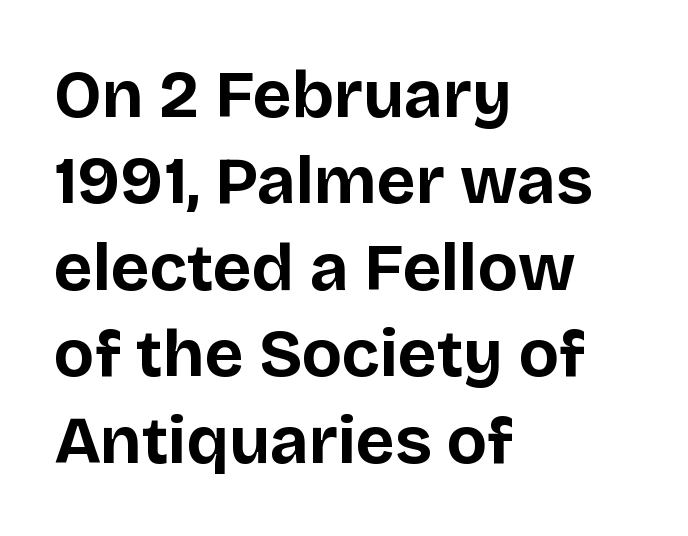
The image shows 67 px bold sans-serif type, upright; set left-aligned, normal line spacing (1.29x), normal letter spacing, not underlined; low stroke contrast and a large x-height.
